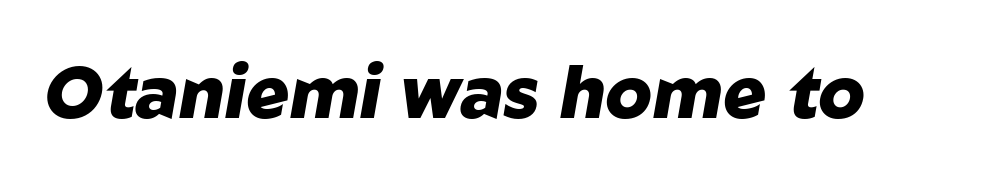
The image shows 72 px heavy type, italic (leaning right); set normal letter spacing, not underlined; low stroke contrast and a medium x-height.
